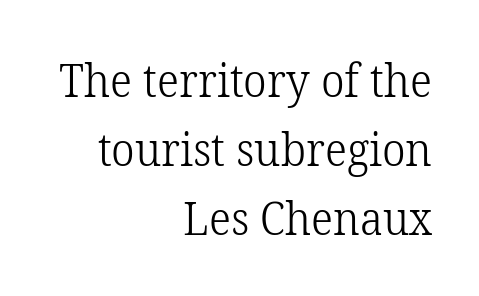
Q: Is the text bold? A: No.
Q: Is the text italic (slanted)? A: No, it is upright.
Q: Is the typeface a serif or a sans-serif typeface? A: Serif.
Q: Is the text underlined? A: No.
Q: How is the paragraph aligned? A: Right-aligned.
Q: Is the spacing between letters normal or unusually wide? A: Normal.
Q: Is the spacing between lines tight, normal or loose? A: Normal.
Q: Width (condensed, normal, or wide)? A: Normal.
Q: Stroke contrast? A: Low.
Q: x-height? A: Medium.
Q: Monospaced? A: No.
